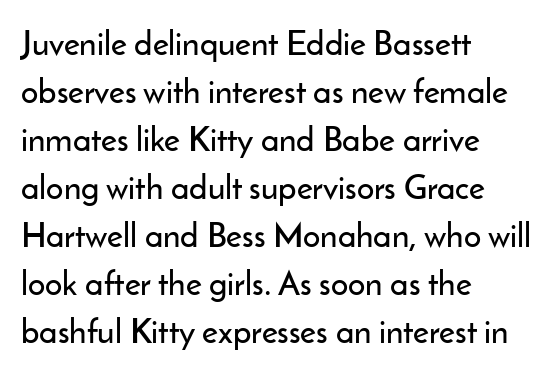
The image shows 34 px sans-serif type, upright; set left-aligned, normal line spacing (1.41x), normal letter spacing, not underlined; low stroke contrast and a small x-height.
